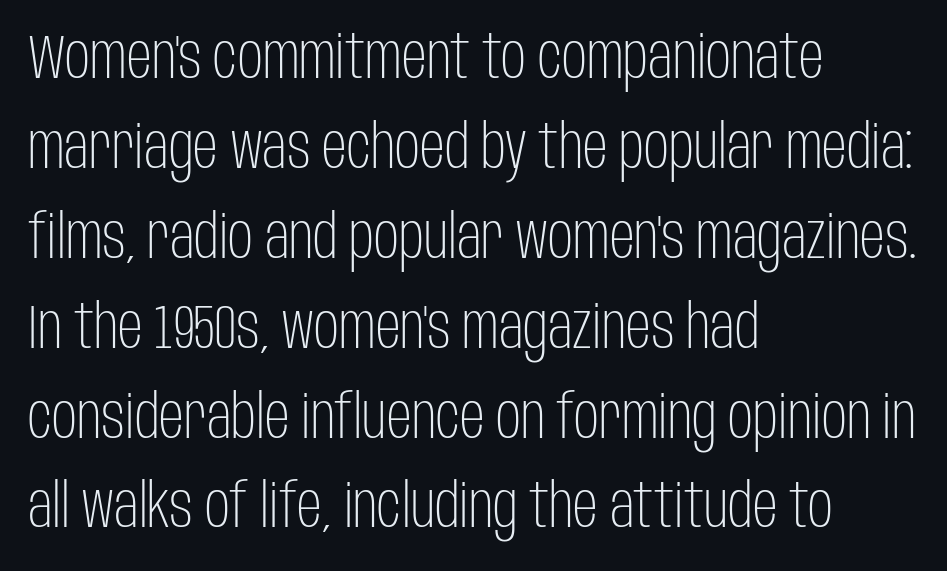
{"serif": "no", "italic": "no", "bold": "no", "weight": "light", "width": "condensed", "stroke_contrast": "low", "x_height": "large", "monospaced": "no", "underline": "no", "align": "left", "line_spacing": "normal", "line_spacing_ratio": 1.45, "letter_spacing": "normal", "letter_spacing_em": 0.0, "glyph_px": 62}
